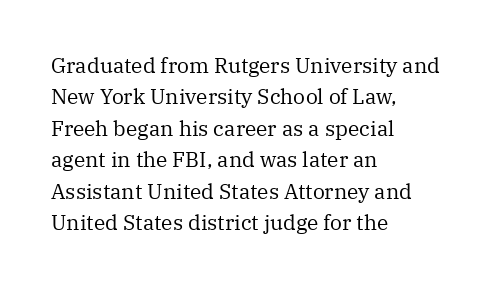
The image shows 21 px text type, upright; set left-aligned, normal line spacing (1.5x), normal letter spacing, not underlined.
